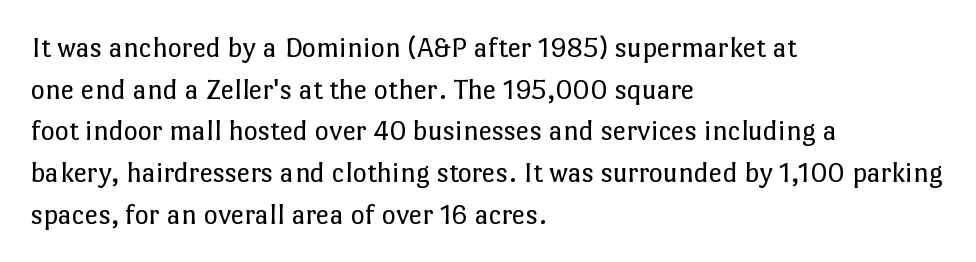
Nope, not italic — everything's standing straight. Each letter keeps its own natural width here, so spacing adapts to shape. Leading: standard. No heavy texture on the line: the type isn't bold. Words float on clear page, feet unadorned.
